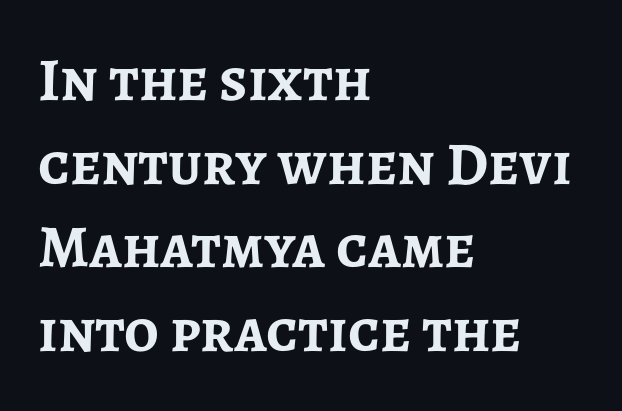
{"serif": "no", "italic": "no", "bold": "yes", "weight": "semibold", "width": "normal", "stroke_contrast": "low", "x_height": "medium", "monospaced": "no", "underline": "no", "align": "left", "line_spacing": "normal", "line_spacing_ratio": 1.37, "letter_spacing": "normal", "letter_spacing_em": 0.0, "glyph_px": 61}
